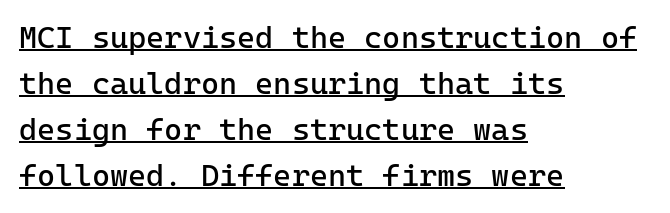
Q: Is the text bold? A: No.
Q: Is the text italic (slanted)? A: No, it is upright.
Q: Is the typeface a serif or a sans-serif typeface? A: Sans-serif.
Q: Is the text underlined? A: Yes.
Q: How is the paragraph aligned? A: Left-aligned.
Q: Is the spacing between letters normal or unusually wide? A: Normal.
Q: Is the spacing between lines tight, normal or loose? A: Normal.
Q: Width (condensed, normal, or wide)? A: Normal.
Q: Stroke contrast? A: Low.
Q: x-height? A: Medium.
Q: Monospaced? A: Yes.
